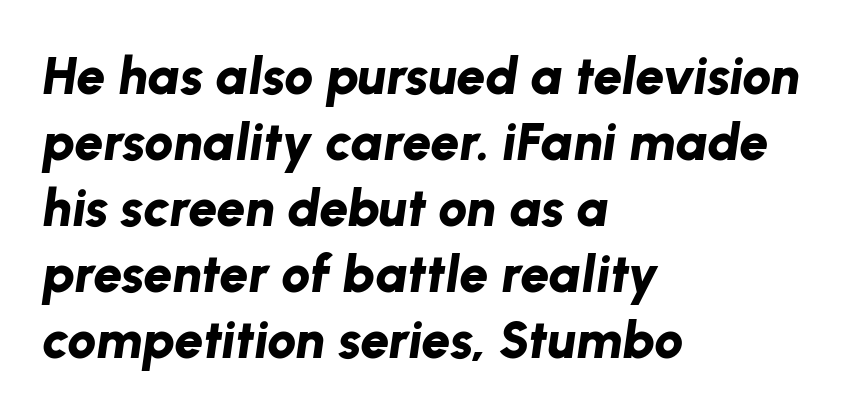
Q: Is the text bold? A: Yes.
Q: Is the text italic (slanted)? A: Yes, it leans right by about 8 degrees.
Q: Is the text underlined? A: No.
Q: How is the paragraph aligned? A: Left-aligned.
Q: Is the spacing between letters normal or unusually wide? A: Normal.
Q: Is the spacing between lines tight, normal or loose? A: Normal.
Q: Width (condensed, normal, or wide)? A: Normal.
Q: Stroke contrast? A: Low.
Q: x-height? A: Medium.
Q: Monospaced? A: No.
